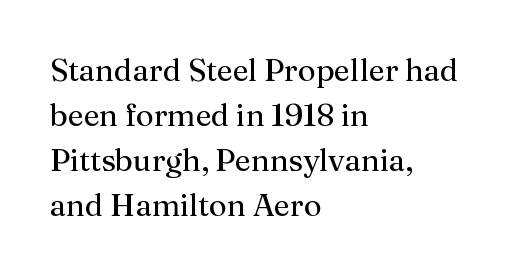
{"serif": "yes", "italic": "no", "bold": "no", "weight": "regular", "width": "normal", "stroke_contrast": "medium", "x_height": "medium", "monospaced": "no", "underline": "no", "align": "left", "line_spacing": "normal", "line_spacing_ratio": 1.45, "letter_spacing": "normal", "letter_spacing_em": 0.0, "glyph_px": 31}
